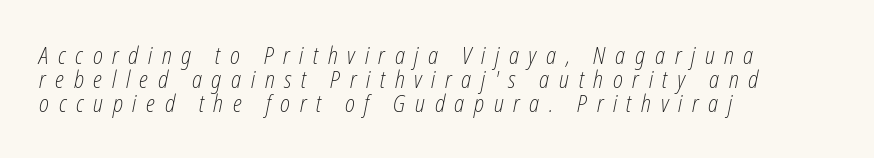
The image shows 23 px text type, italic (leaning right); set left-aligned, tight line spacing (1.04x), unusually wide letter spacing (+0.42 em), not underlined.
